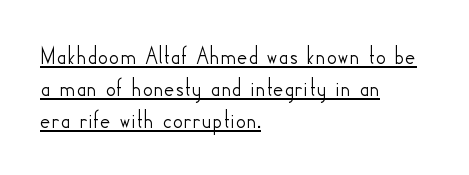
Q: Is the text italic (slanted)? A: No, it is upright.
Q: Is the text underlined? A: Yes.
Q: How is the paragraph aligned? A: Left-aligned.
Q: Is the spacing between letters normal or unusually wide? A: Normal.
